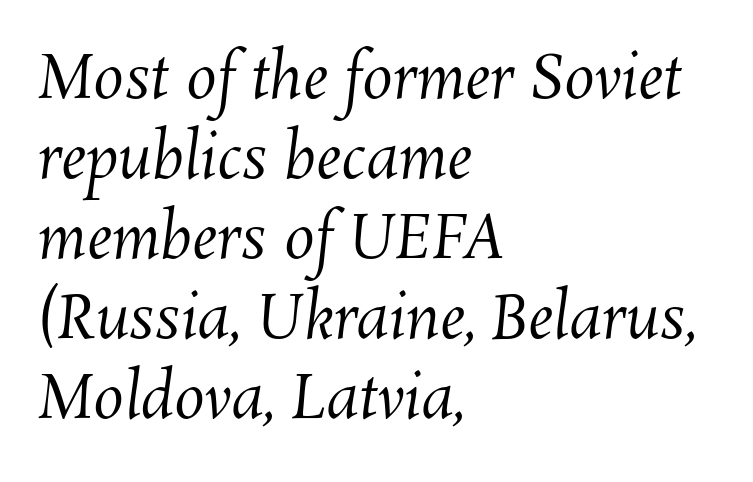
Q: Is the text bold? A: No.
Q: Is the text underlined? A: No.
Q: How is the paragraph aligned? A: Left-aligned.
Q: Is the spacing between letters normal or unusually wide? A: Normal.
Q: Is the spacing between lines tight, normal or loose? A: Normal.
Q: Width (condensed, normal, or wide)? A: Normal.
Q: Stroke contrast? A: Medium.
Q: x-height? A: Medium.
Q: Monospaced? A: No.
